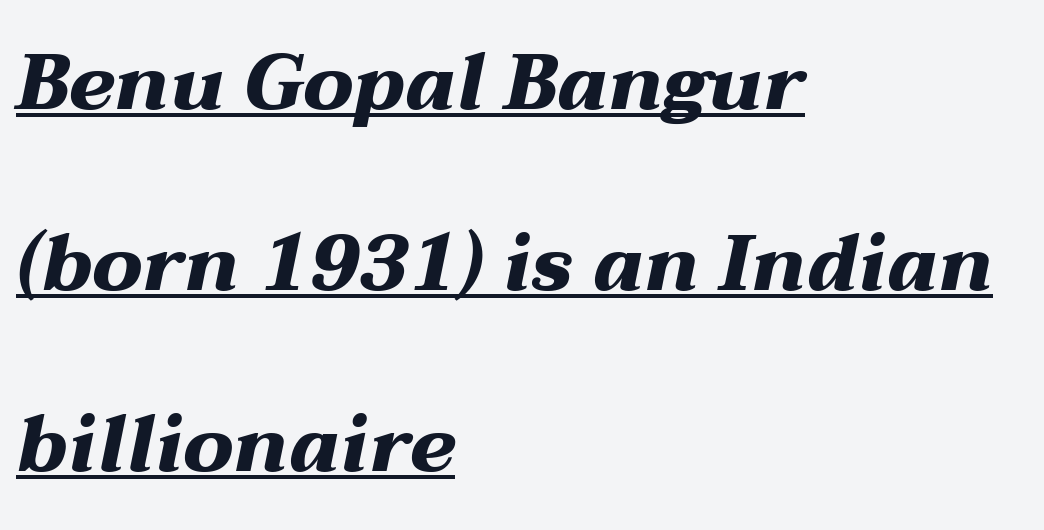
The image shows 79 px heavy, wide type, italic (leaning right); set left-aligned, loose line spacing (2.29x), normal letter spacing, underlined; medium stroke contrast and a medium x-height.
